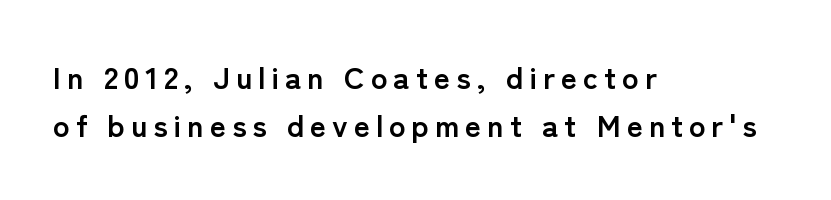
{"serif": "no", "italic": "no", "bold": "yes", "weight": "semibold", "width": "normal", "stroke_contrast": "low", "x_height": "medium", "monospaced": "no", "underline": "no", "align": "left", "line_spacing": "normal", "line_spacing_ratio": 1.55, "glyph_px": 31}
